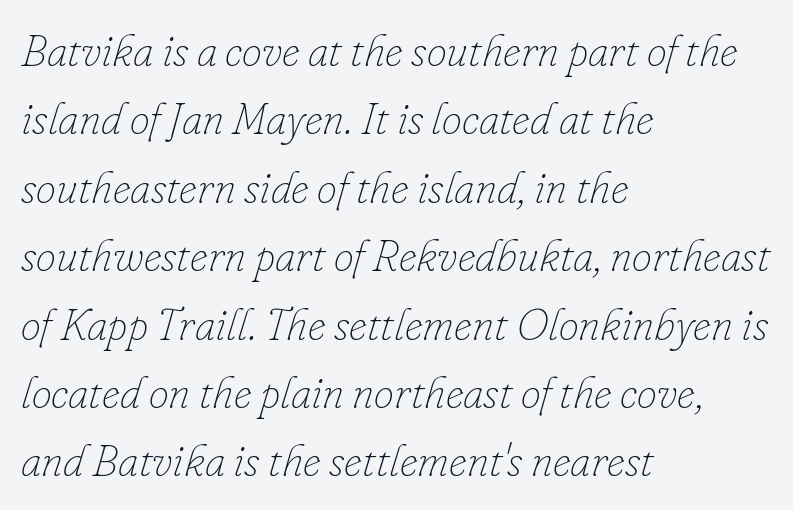
Q: Is the text bold? A: No.
Q: Is the text italic (slanted)? A: Yes, it leans right by about 16 degrees.
Q: Is the text underlined? A: No.
Q: How is the paragraph aligned? A: Left-aligned.
Q: Is the spacing between letters normal or unusually wide? A: Normal.
Q: Is the spacing between lines tight, normal or loose? A: Normal.
Q: Width (condensed, normal, or wide)? A: Normal.
Q: Stroke contrast? A: Low.
Q: x-height? A: Small.
Q: Monospaced? A: No.
